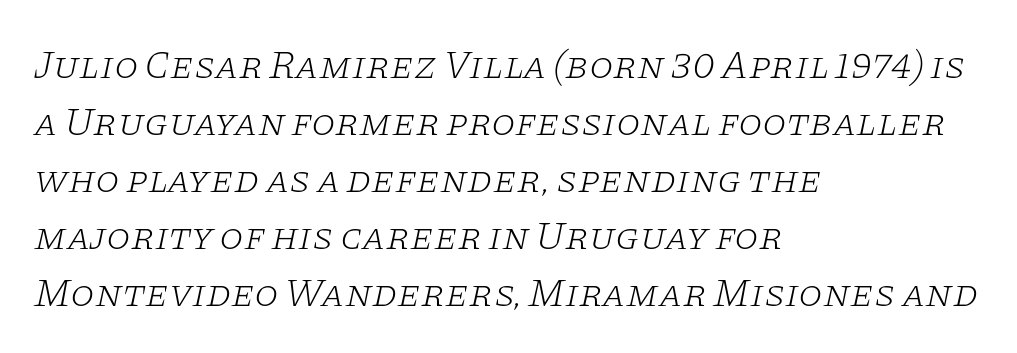
The image shows 39 px light, wide serif type, italic (leaning right); set left-aligned, normal line spacing (1.46x), normal letter spacing, not underlined; low stroke contrast and a large x-height.
